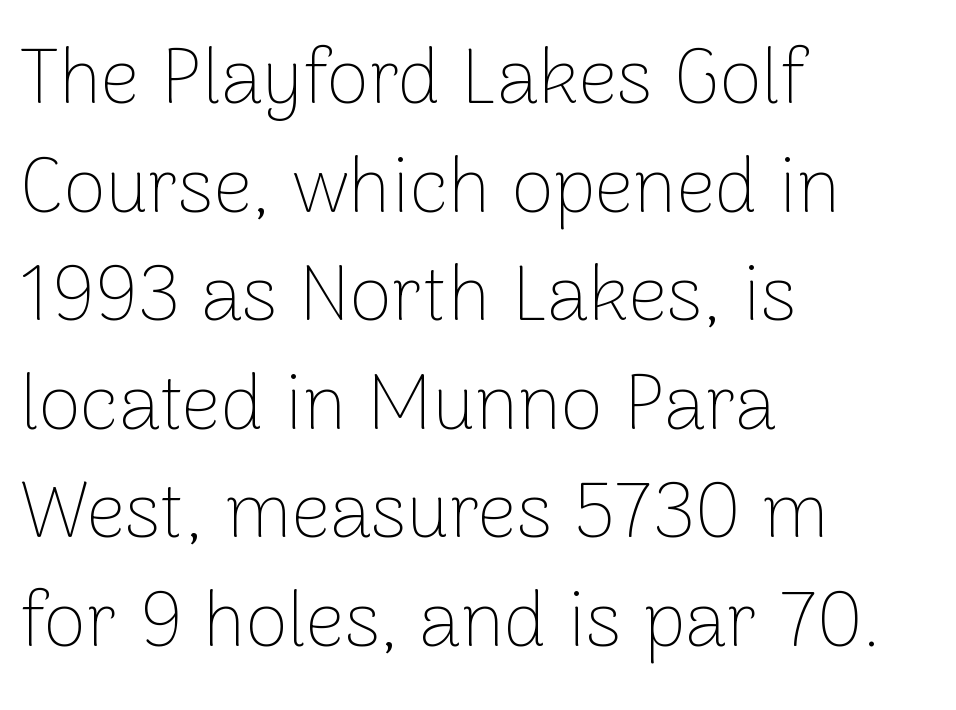
{"serif": "no", "italic": "no", "bold": "no", "weight": "thin", "width": "normal", "stroke_contrast": "low", "x_height": "medium", "monospaced": "no", "underline": "no", "align": "left", "line_spacing": "normal", "line_spacing_ratio": 1.41, "letter_spacing": "normal", "letter_spacing_em": 0.0, "glyph_px": 77}
